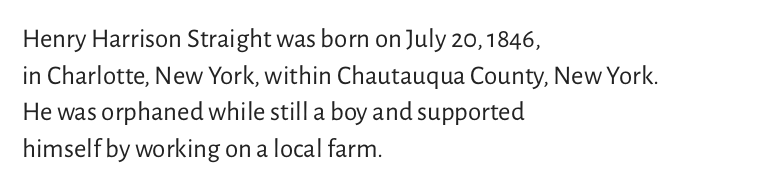
{"italic": "no", "bold": "no", "underline": "no", "align": "left", "line_spacing": "normal", "line_spacing_ratio": 1.36, "letter_spacing": "normal", "letter_spacing_em": 0.0, "glyph_px": 27}
